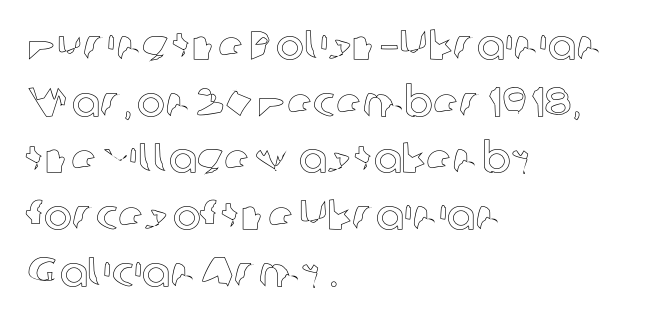
{"italic": "no", "width": "normal", "x_height": "medium", "monospaced": "no", "underline": "no", "align": "left", "line_spacing": "normal", "line_spacing_ratio": 1.35, "letter_spacing": "normal", "letter_spacing_em": 0.0, "glyph_px": 42}
